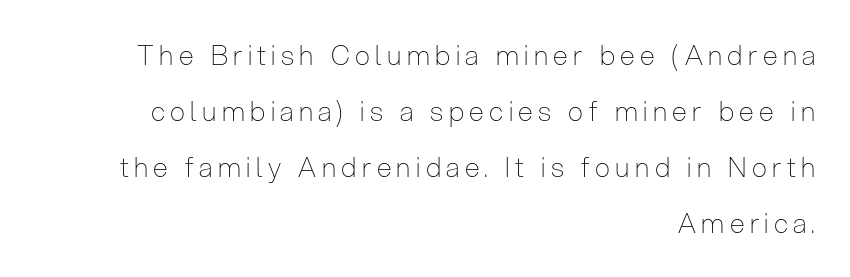
The image shows 27 px text type, upright; set right-aligned, loose line spacing (2.07x), unusually wide letter spacing (+0.2 em), not underlined.
